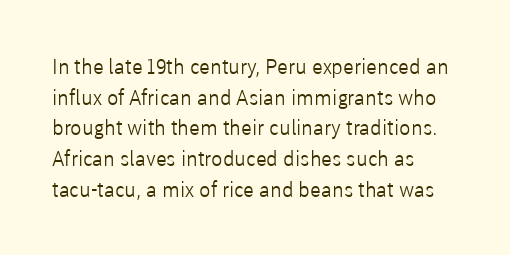
The image shows 21 px text type, upright; set left-aligned, normal line spacing (1.46x), normal letter spacing, not underlined.
